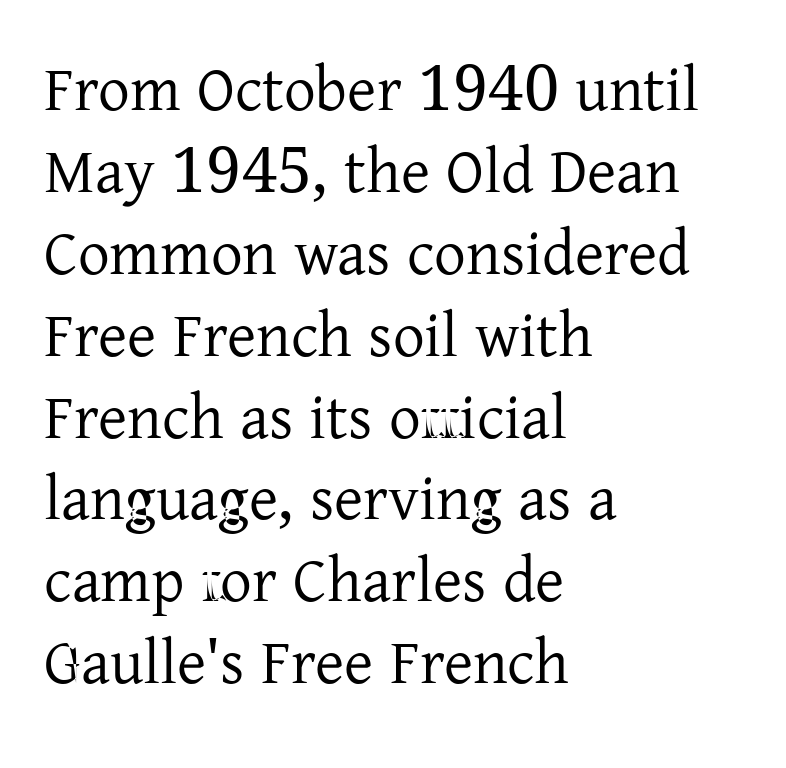
Q: Is the text bold? A: No.
Q: Is the text italic (slanted)? A: No, it is upright.
Q: Is the typeface a serif or a sans-serif typeface? A: Serif.
Q: Is the text underlined? A: No.
Q: How is the paragraph aligned? A: Left-aligned.
Q: Is the spacing between letters normal or unusually wide? A: Normal.
Q: Is the spacing between lines tight, normal or loose? A: Normal.
Q: Width (condensed, normal, or wide)? A: Normal.
Q: Stroke contrast? A: Low.
Q: x-height? A: Medium.
Q: Monospaced? A: No.
